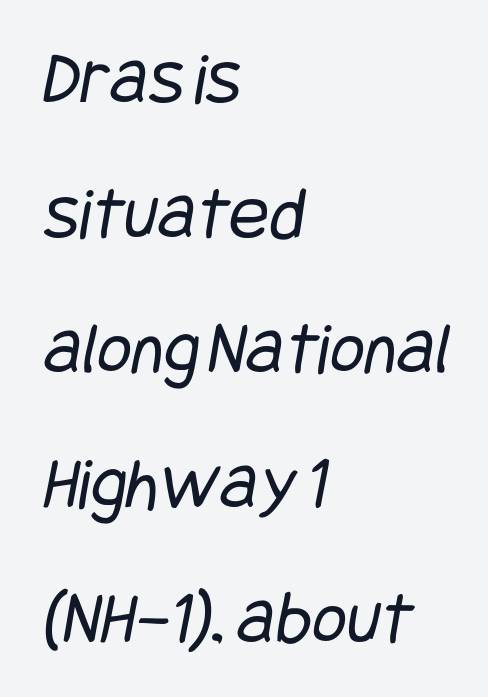
Compared with typical body copy, the letter spacing here is the same. Any mark beneath the type? The region is blank. The strokes are not fattened; the text isn't bold. This sample is left-justified, so line endings fall wherever the words run out. You can tell from the bare stems that sans-serif type was used.
